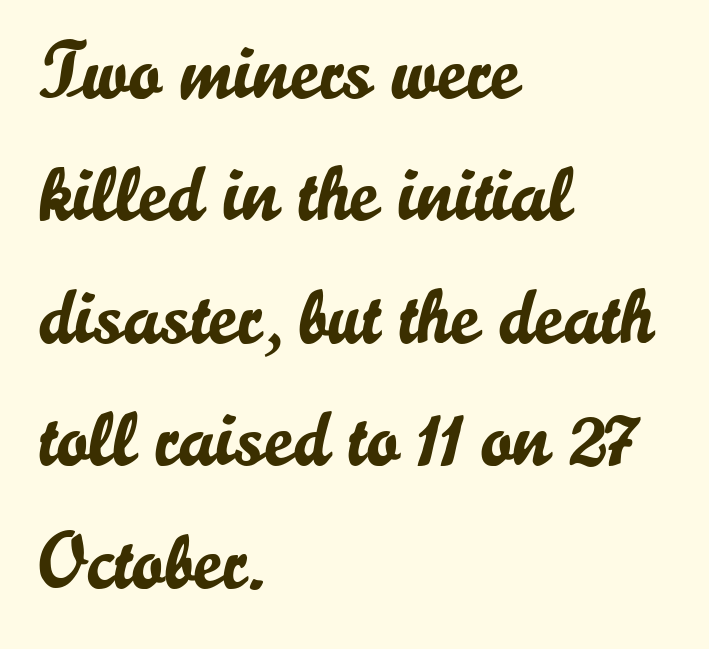
The strip under each line holds only bare page. You can tell from the bare stems that sans-serif type was used. Letter spacing: default.
